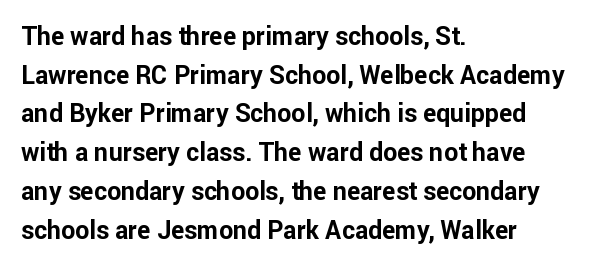
Q: Is the text bold? A: Yes.
Q: Is the text italic (slanted)? A: No, it is upright.
Q: Is the text underlined? A: No.
Q: How is the paragraph aligned? A: Left-aligned.
Q: Is the spacing between letters normal or unusually wide? A: Normal.
Q: Is the spacing between lines tight, normal or loose? A: Normal.
